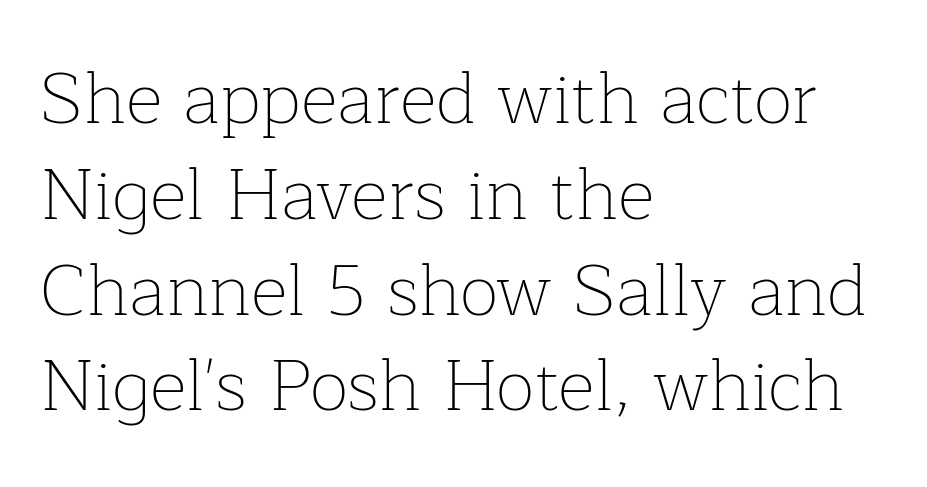
{"serif": "yes", "italic": "no", "bold": "no", "weight": "thin", "width": "normal", "stroke_contrast": "low", "x_height": "medium", "monospaced": "no", "underline": "no", "align": "left", "line_spacing": "normal", "line_spacing_ratio": 1.33, "letter_spacing": "normal", "letter_spacing_em": 0.0, "glyph_px": 72}
